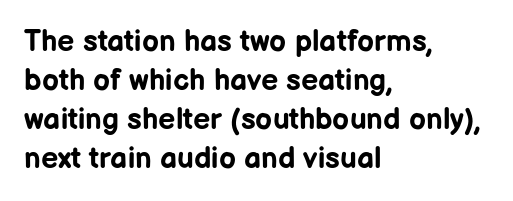
Q: Is the text bold? A: Yes.
Q: Is the text italic (slanted)? A: No, it is upright.
Q: Is the typeface a serif or a sans-serif typeface? A: Sans-serif.
Q: Is the text underlined? A: No.
Q: How is the paragraph aligned? A: Left-aligned.
Q: Is the spacing between letters normal or unusually wide? A: Normal.
Q: Is the spacing between lines tight, normal or loose? A: Normal.
Q: Width (condensed, normal, or wide)? A: Normal.
Q: Stroke contrast? A: Low.
Q: x-height? A: Medium.
Q: Monospaced? A: No.
